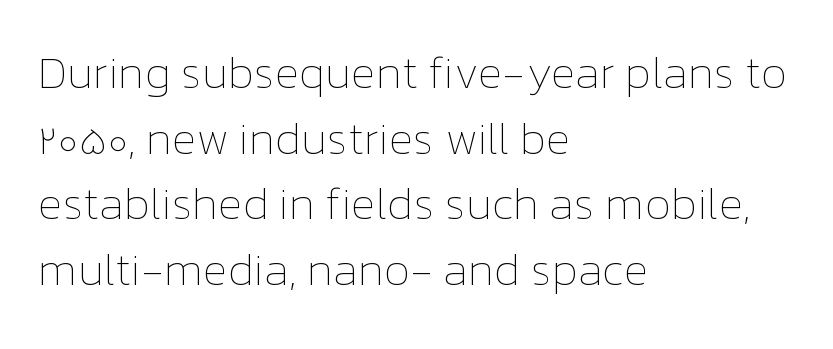
The rows are spaced the way most documents space them. The face used here is rendered with its standard letterfit. Weight class: somewhere from thin through regular. Underlining? Definitely not there. You could not count columns in this text — the font is proportionally spaced.
